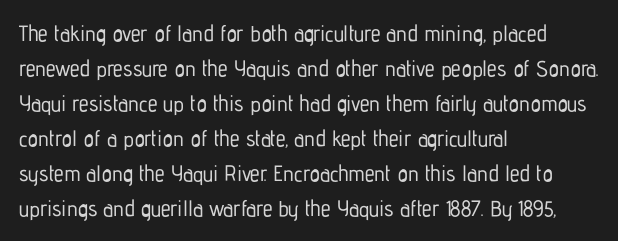
The vertical gap from one line to the next is medium. In terms of posture, this sample is upright. The ragged edge is on the right, which tells us the setting is flush left. Look at the tracking — it's just the regular setting, nothing added. Only glyphs here, with clear space below each row.
